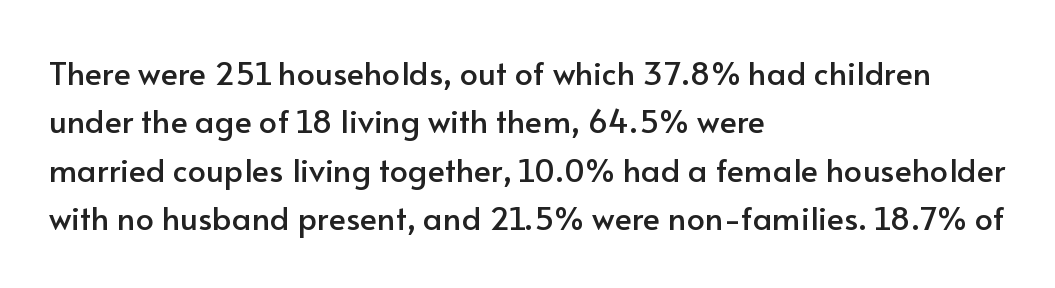
Q: Is the text italic (slanted)? A: No, it is upright.
Q: Is the typeface a serif or a sans-serif typeface? A: Sans-serif.
Q: Is the text underlined? A: No.
Q: How is the paragraph aligned? A: Left-aligned.
Q: Is the spacing between letters normal or unusually wide? A: Normal.
Q: Is the spacing between lines tight, normal or loose? A: Normal.
Q: Width (condensed, normal, or wide)? A: Normal.
Q: Stroke contrast? A: Low.
Q: x-height? A: Small.
Q: Monospaced? A: No.
